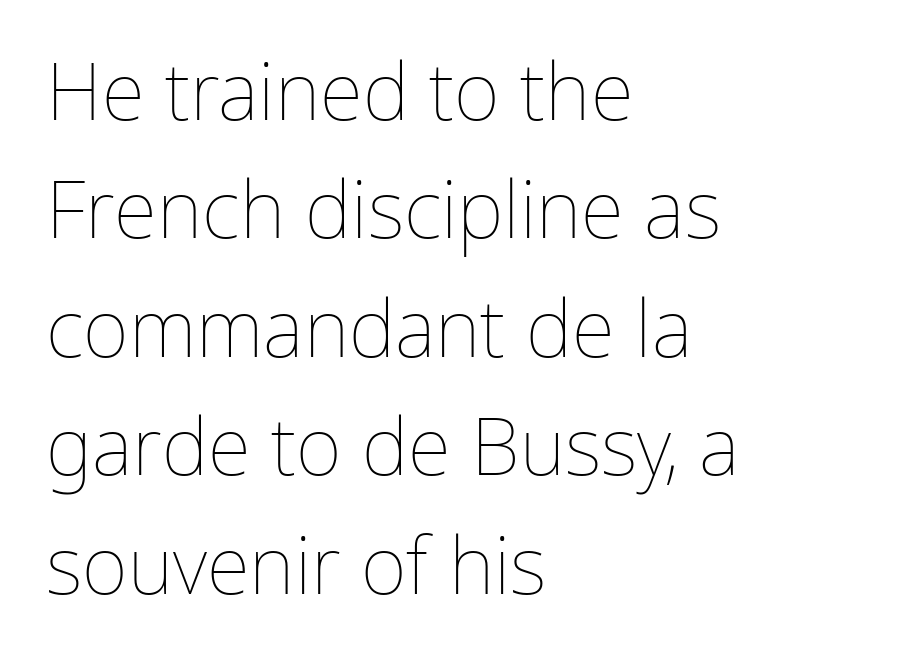
No word sits above an underline. The passage shown is typed in a proportional face where columns would drift. The gaps between neighbouring characters are ordinary and unremarkable. The space between consecutive lines is moderate. Compared with a typical body face, this is equally light or lighter still. The passage is arranged the way most books set body copy — flush left.
